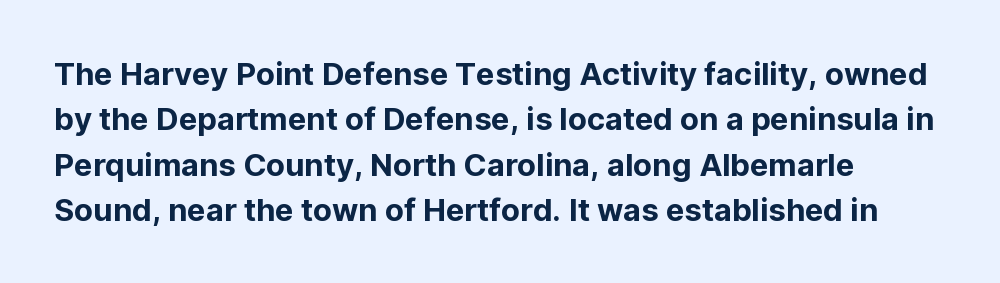
{"serif": "no", "italic": "no", "width": "normal", "stroke_contrast": "low", "x_height": "medium", "monospaced": "no", "underline": "no", "align": "left", "line_spacing": "normal", "line_spacing_ratio": 1.46, "letter_spacing": "normal", "letter_spacing_em": 0.0, "glyph_px": 31}
